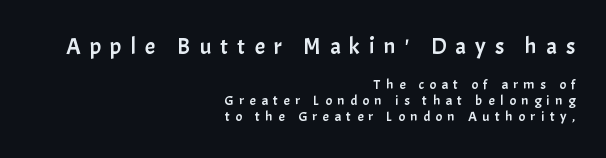
Line spacing here is tight. The rendering anchors every line to the right-hand side. Only glyphs here, with clear space below each row. Glyph-to-glyph distance is far greater than everyday printed text. Rendered with straight, roman letterforms. The face used here appears at its bigger size in the upper chunk.
